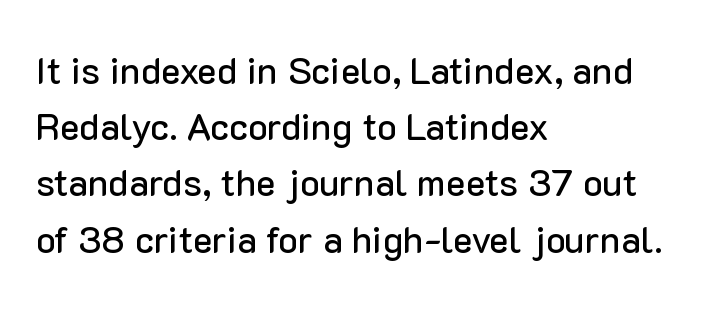
{"serif": "no", "italic": "no", "width": "normal", "stroke_contrast": "low", "x_height": "medium", "monospaced": "no", "underline": "no", "align": "left", "line_spacing": "normal", "line_spacing_ratio": 1.52, "letter_spacing": "normal", "letter_spacing_em": 0.0, "glyph_px": 37}
